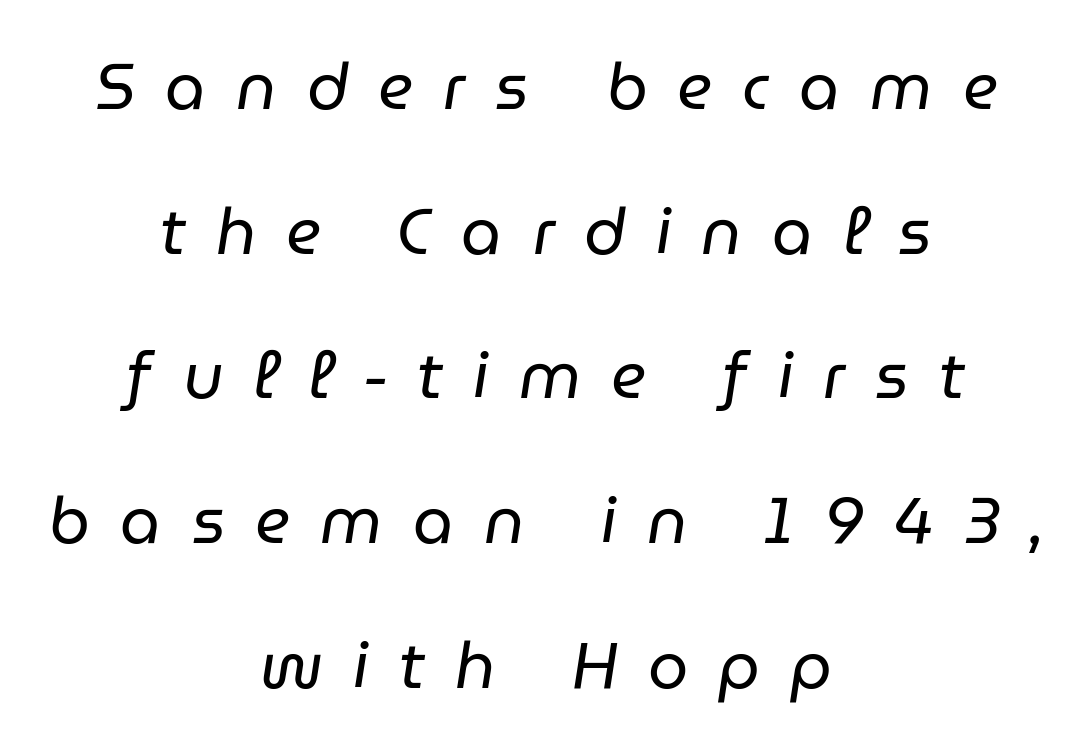
Q: Is the text bold? A: No.
Q: Is the text italic (slanted)? A: Yes, it leans right by about 9 degrees.
Q: Is the text underlined? A: No.
Q: How is the paragraph aligned? A: Centered.
Q: Is the spacing between letters normal or unusually wide? A: Unusually wide.
Q: Is the spacing between lines tight, normal or loose? A: Loose.
Q: Width (condensed, normal, or wide)? A: Normal.
Q: Stroke contrast? A: Low.
Q: x-height? A: Medium.
Q: Monospaced? A: No.
